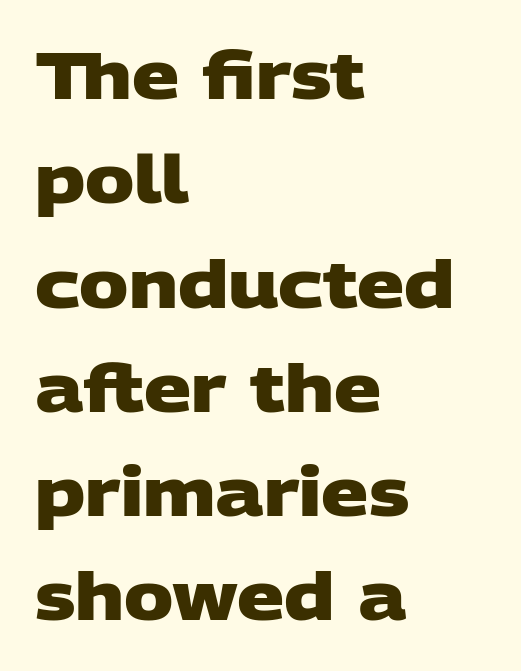
{"serif": "no", "bold": "yes", "weight": "heavy", "width": "wide", "stroke_contrast": "low", "x_height": "large", "monospaced": "no", "underline": "no", "align": "left", "line_spacing": "normal", "line_spacing_ratio": 1.58, "letter_spacing": "normal", "letter_spacing_em": 0.0, "glyph_px": 66}
